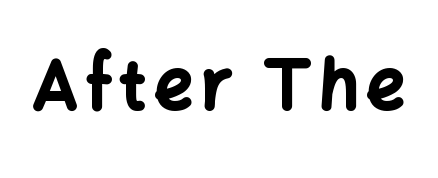
The typography opts for an upright posture over an oblique one. The glyphs have the mass of a bold cut. The space beneath each line is pristine and unruled. You could not count columns in this text — the font is proportionally spaced.
